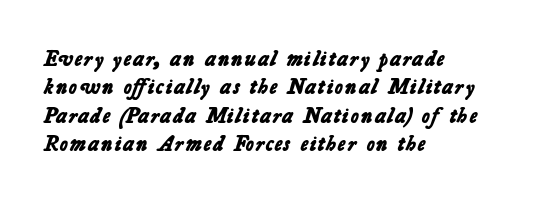
The image shows 22 px bold type; set left-aligned, normal line spacing (1.29x), normal letter spacing, not underlined.
